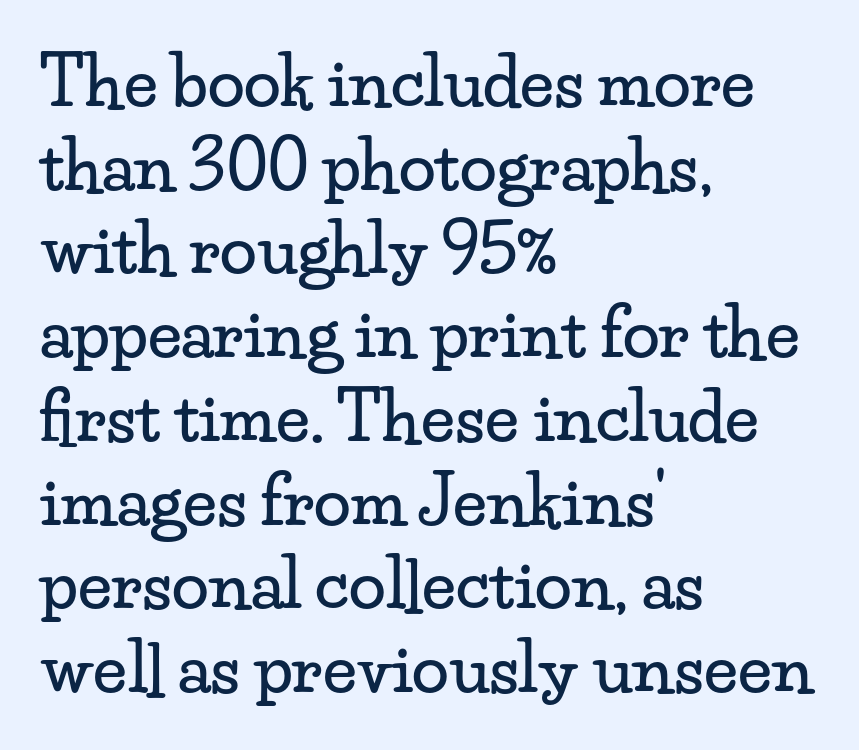
{"serif": "yes", "italic": "no", "width": "wide", "stroke_contrast": "low", "x_height": "small", "monospaced": "no", "underline": "no", "align": "left", "line_spacing": "normal", "line_spacing_ratio": 1.25, "letter_spacing": "normal", "letter_spacing_em": 0.0, "glyph_px": 67}
